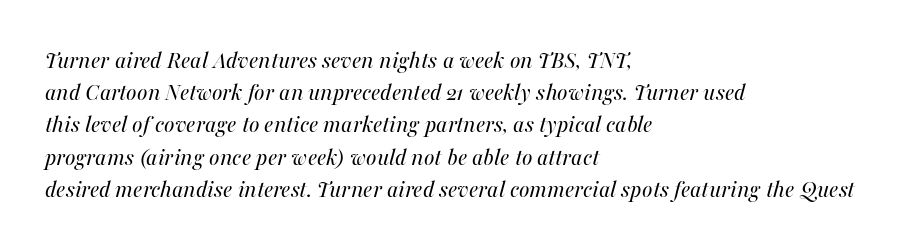
{"italic": "yes", "lean": "right", "slant_degrees": 16, "bold": "no", "underline": "no", "align": "left", "line_spacing": "normal", "line_spacing_ratio": 1.29, "letter_spacing": "normal", "letter_spacing_em": 0.0, "glyph_px": 25}
